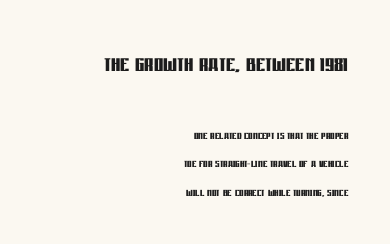
Look at the tracking — it's just the regular setting, nothing added. Is there any slant? The stems are plumb. I'd call this a sans setting — the letters go barefoot. The passage shown stacks its lines with a broad gap. Does the bottom block carry the larger type? No, the top block does. Plain, unruled lines of type.
